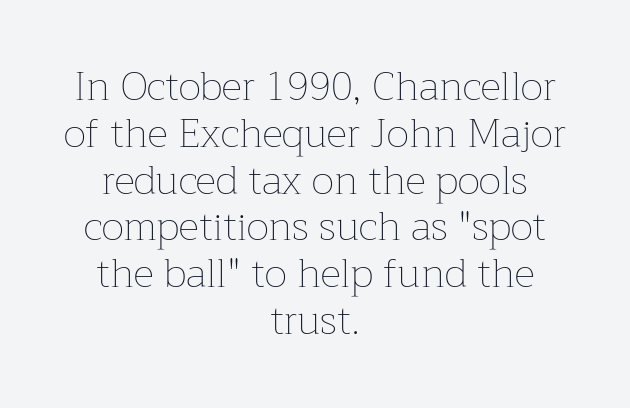
{"italic": "no", "bold": "no", "weight": "thin", "width": "normal", "stroke_contrast": "low", "x_height": "medium", "monospaced": "no", "underline": "no", "align": "center", "line_spacing_ratio": 1.17, "letter_spacing": "normal", "letter_spacing_em": 0.0, "glyph_px": 40}
